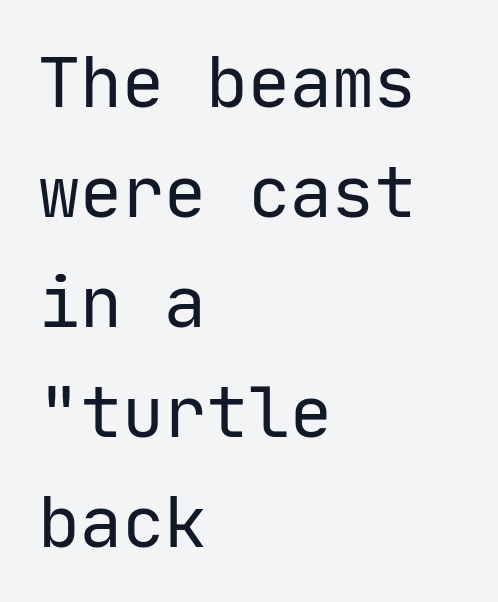
The tracking reads as untouched default to a designer's eye. The glyphs are unaccompanied by any horizontal stroke below them. Every stem runs plumb, perpendicular to the baseline. The designer left line spacing at the default. Monospaced: the letters line up in strict vertical columns. If you drew a ruler down the left edge, every line would touch it.
